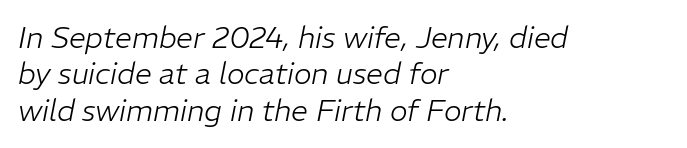
{"italic": "yes", "lean": "right", "slant_degrees": 11, "bold": "no", "weight": "light", "width": "normal", "stroke_contrast": "low", "x_height": "medium", "monospaced": "no", "underline": "no", "align": "left", "line_spacing_ratio": 1.21, "letter_spacing": "normal", "letter_spacing_em": 0.0, "glyph_px": 30}
